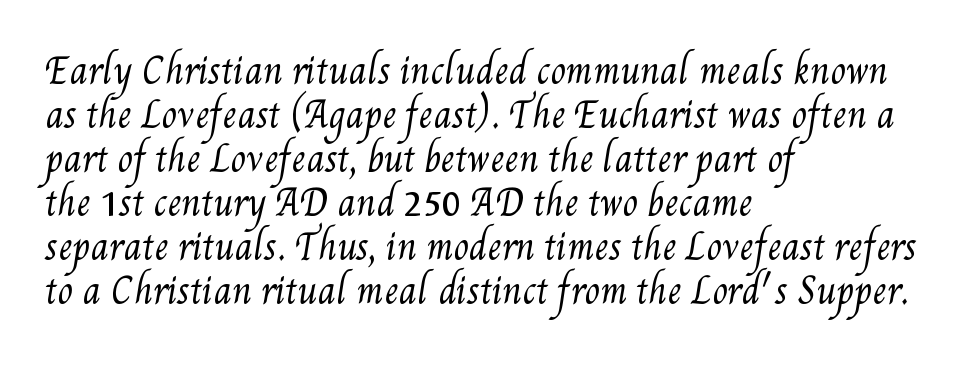
The image shows 35 px regular-weight, condensed type; set left-aligned, normal line spacing (1.26x), normal letter spacing, not underlined; medium stroke contrast and a small x-height.
